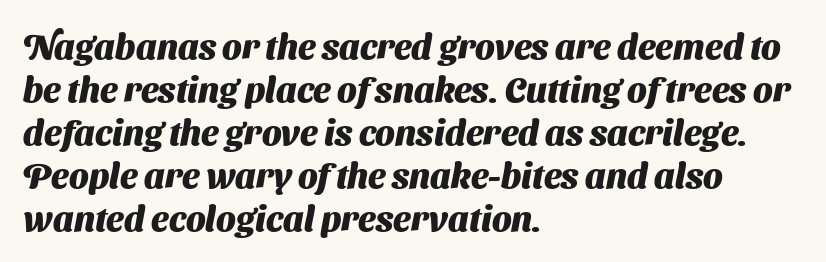
The image shows 35 px heavy sans-serif type; set left-aligned, line spacing 1.23x, normal letter spacing, not underlined; medium stroke contrast and a medium x-height.
